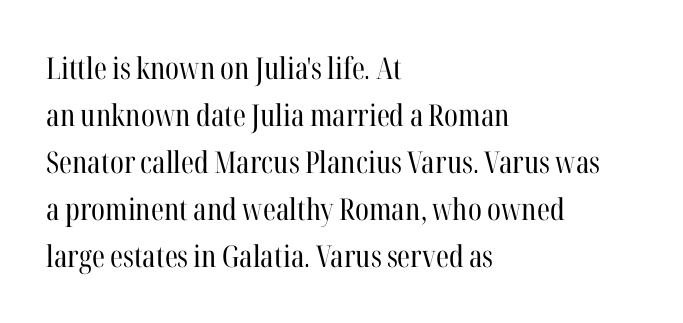
Q: Is the text bold? A: No.
Q: Is the text italic (slanted)? A: No, it is upright.
Q: Is the typeface a serif or a sans-serif typeface? A: Serif.
Q: Is the text underlined? A: No.
Q: How is the paragraph aligned? A: Left-aligned.
Q: Is the spacing between letters normal or unusually wide? A: Normal.
Q: Is the spacing between lines tight, normal or loose? A: Normal.
Q: Width (condensed, normal, or wide)? A: Condensed.
Q: Stroke contrast? A: High.
Q: x-height? A: Medium.
Q: Monospaced? A: No.
